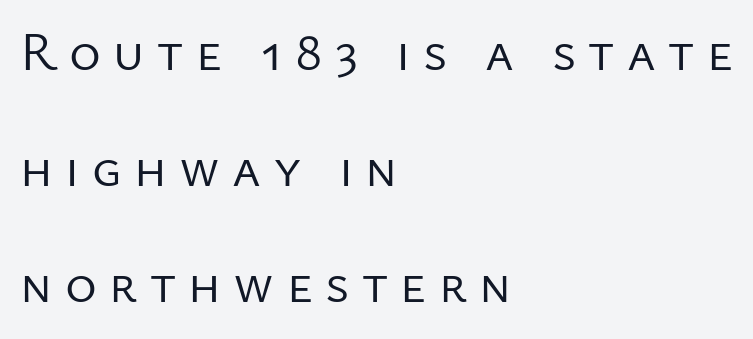
The strokes are not fattened; the text isn't bold. Note the varied advance widths — an 'i' is clearly narrower than an 'm'. You could only call the tracking loose — the letters float apart. Layout note: lines flush left. Italic: no, the glyphs are upright roman.
